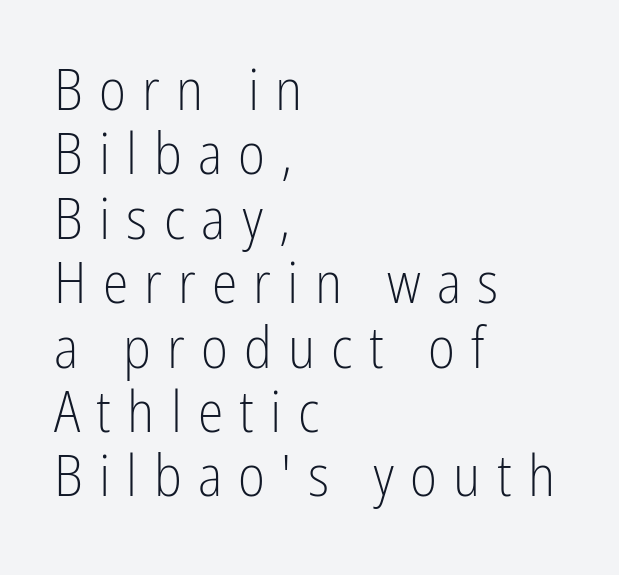
The image shows 58 px light, condensed sans-serif type, upright; set left-aligned, tight line spacing (1.11x), unusually wide letter spacing (+0.28 em), not underlined; low stroke contrast and a medium x-height.
